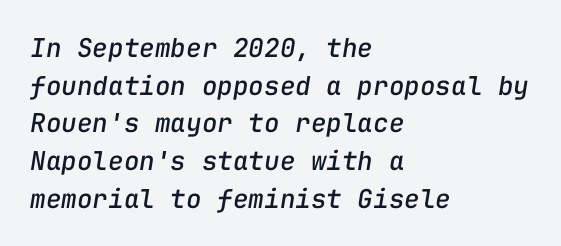
Q: Is the text italic (slanted)? A: Yes, it leans right by about 9 degrees.
Q: Is the text underlined? A: No.
Q: How is the paragraph aligned? A: Left-aligned.
Q: Is the spacing between letters normal or unusually wide? A: Normal.
Q: Is the spacing between lines tight, normal or loose? A: Normal.
